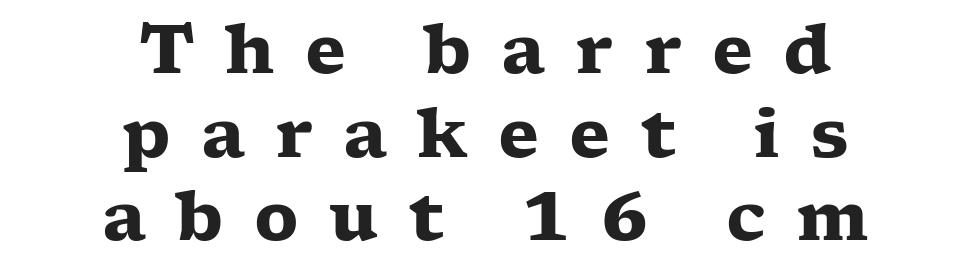
The image shows 67 px heavy, wide serif type, upright; set centered, normal line spacing (1.25x), unusually wide letter spacing (+0.45 em), not underlined; low stroke contrast and a medium x-height.
